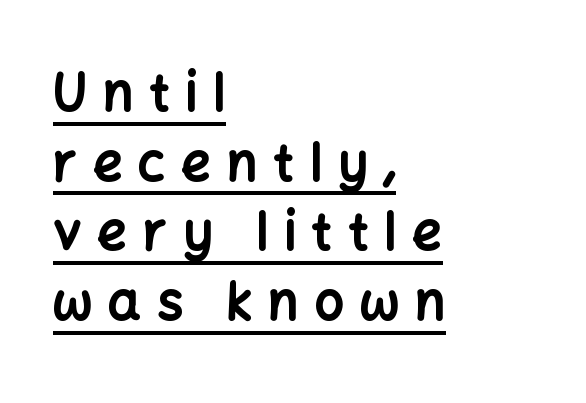
{"serif": "no", "italic": "no", "bold": "yes", "weight": "bold", "width": "normal", "stroke_contrast": "low", "x_height": "medium", "monospaced": "no", "underline": "yes", "align": "left", "line_spacing": "normal", "line_spacing_ratio": 1.34, "letter_spacing": "wide", "letter_spacing_em": 0.3, "glyph_px": 52}
